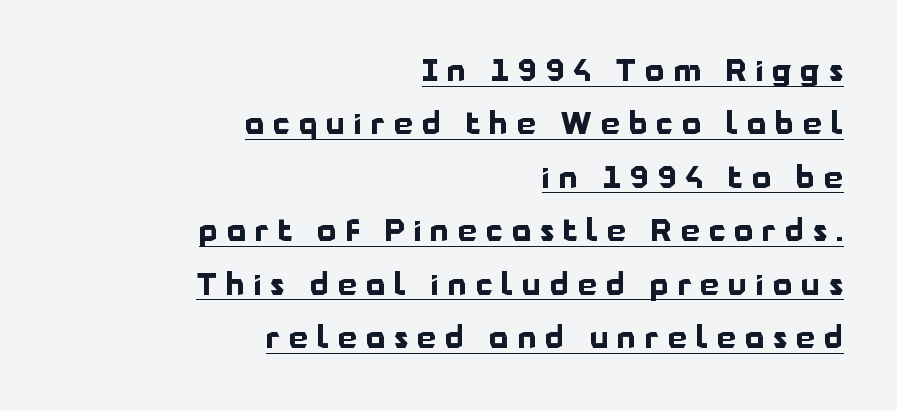
Note the varied advance widths — an 'i' is clearly narrower than an 'm'. Compared with an ordinary text face, these strokes are far heavier — a full bold. Nope, no serifs anywhere on these letters. Alignment: flush right. Here the glyphs are tracked loosely, breaking word shapes into spaced letters.
